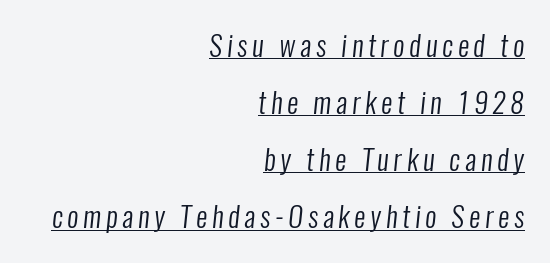
The image shows 28 px regular-weight, condensed sans-serif type; set right-aligned, loose line spacing (2.04x), underlined; low stroke contrast and a medium x-height.
